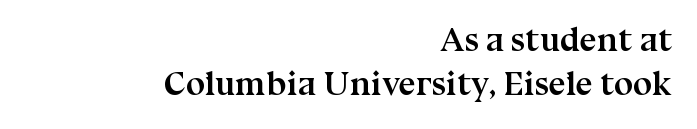
Q: Is the text bold? A: Yes.
Q: Is the text italic (slanted)? A: No, it is upright.
Q: Is the typeface a serif or a sans-serif typeface? A: Serif.
Q: Is the text underlined? A: No.
Q: How is the paragraph aligned? A: Right-aligned.
Q: Is the spacing between letters normal or unusually wide? A: Normal.
Q: Is the spacing between lines tight, normal or loose? A: Normal.
Q: Width (condensed, normal, or wide)? A: Normal.
Q: Stroke contrast? A: Medium.
Q: x-height? A: Medium.
Q: Monospaced? A: No.
